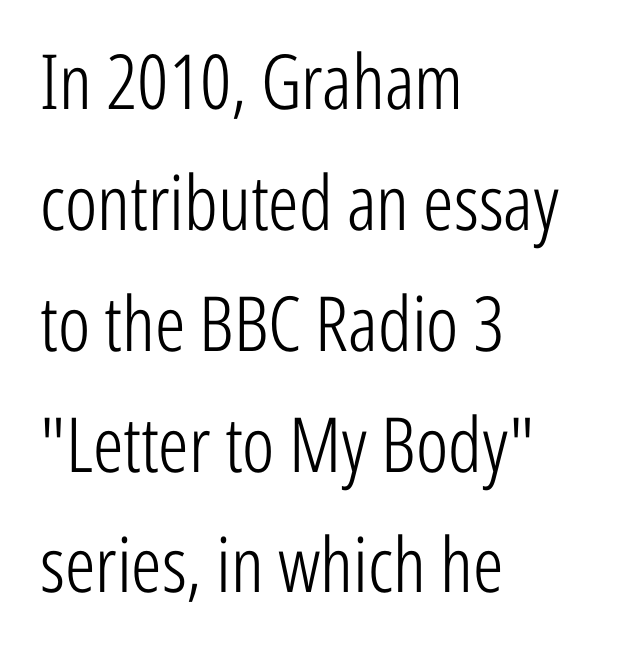
Q: Is the text bold? A: No.
Q: Is the text italic (slanted)? A: No, it is upright.
Q: Is the typeface a serif or a sans-serif typeface? A: Sans-serif.
Q: Is the text underlined? A: No.
Q: How is the paragraph aligned? A: Left-aligned.
Q: Is the spacing between letters normal or unusually wide? A: Normal.
Q: Is the spacing between lines tight, normal or loose? A: Normal.
Q: Width (condensed, normal, or wide)? A: Condensed.
Q: Stroke contrast? A: Low.
Q: x-height? A: Medium.
Q: Monospaced? A: No.
